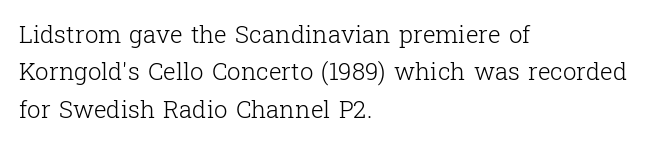
Evenly set lines give the paragraph a standard silhouette. Here the glyphs are tracked normally, forming tight word shapes. Rule under the text: the space is simply empty. Italic? Not at all — the glyphs are vertical. These glyphs show unthickened strokes, regular width or finer.
